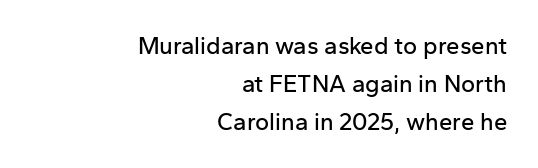
Q: Is the text italic (slanted)? A: No, it is upright.
Q: Is the text underlined? A: No.
Q: How is the paragraph aligned? A: Right-aligned.
Q: Is the spacing between letters normal or unusually wide? A: Normal.
Q: Is the spacing between lines tight, normal or loose? A: Normal.
